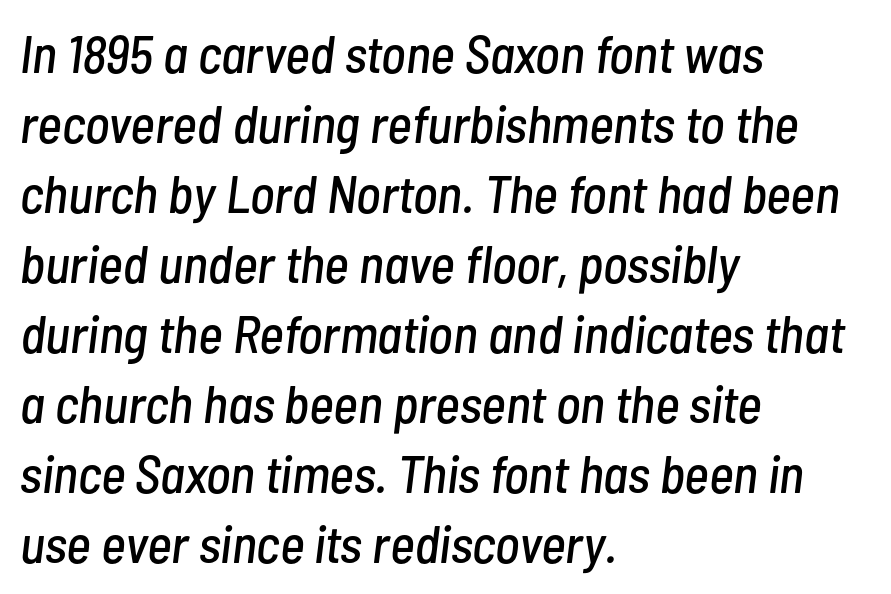
Q: Is the text italic (slanted)? A: Yes, it leans right by about 7 degrees.
Q: Is the text underlined? A: No.
Q: How is the paragraph aligned? A: Left-aligned.
Q: Is the spacing between letters normal or unusually wide? A: Normal.
Q: Is the spacing between lines tight, normal or loose? A: Normal.
Q: Width (condensed, normal, or wide)? A: Condensed.
Q: Stroke contrast? A: Low.
Q: x-height? A: Medium.
Q: Monospaced? A: No.
